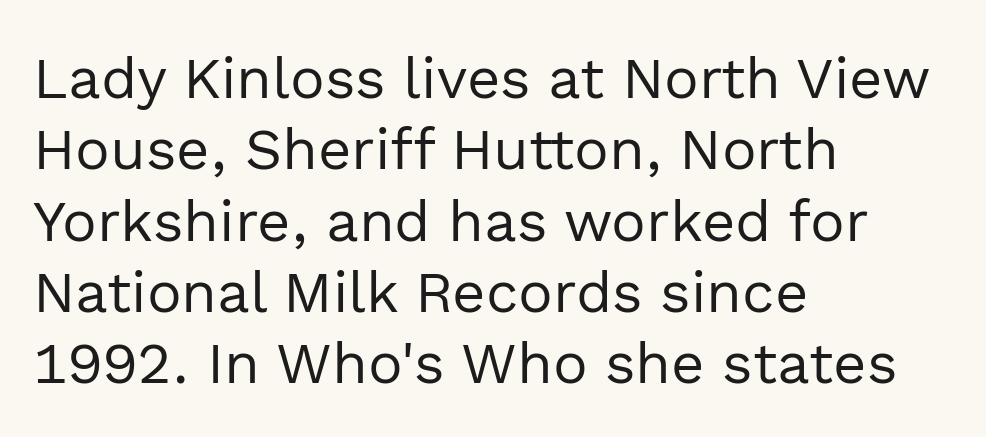
The image shows 58 px regular-weight sans-serif type, upright; set left-aligned, line spacing 1.23x, normal letter spacing, not underlined; a medium x-height.
